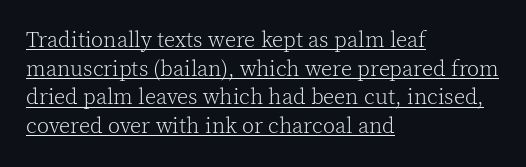
Q: Is the text bold? A: No.
Q: Is the text italic (slanted)? A: No, it is upright.
Q: Is the text underlined? A: Yes.
Q: How is the paragraph aligned? A: Left-aligned.
Q: Is the spacing between letters normal or unusually wide? A: Normal.
Q: Is the spacing between lines tight, normal or loose? A: Normal.
